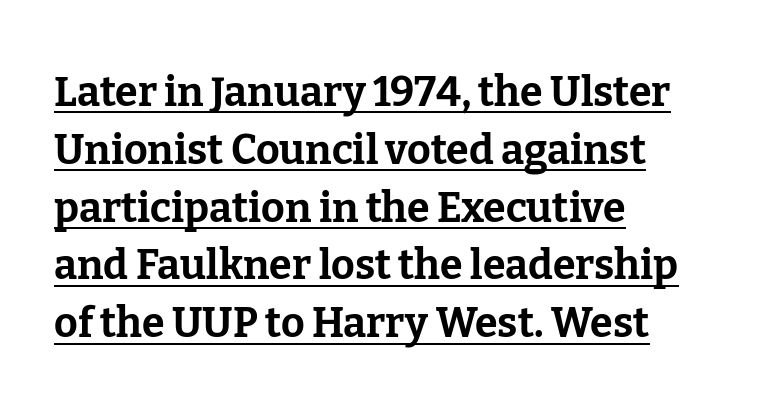
Q: Is the text bold? A: Yes.
Q: Is the text italic (slanted)? A: No, it is upright.
Q: Is the typeface a serif or a sans-serif typeface? A: Serif.
Q: Is the text underlined? A: Yes.
Q: How is the paragraph aligned? A: Left-aligned.
Q: Is the spacing between letters normal or unusually wide? A: Normal.
Q: Is the spacing between lines tight, normal or loose? A: Normal.
Q: Width (condensed, normal, or wide)? A: Normal.
Q: Stroke contrast? A: Low.
Q: x-height? A: Medium.
Q: Monospaced? A: No.
